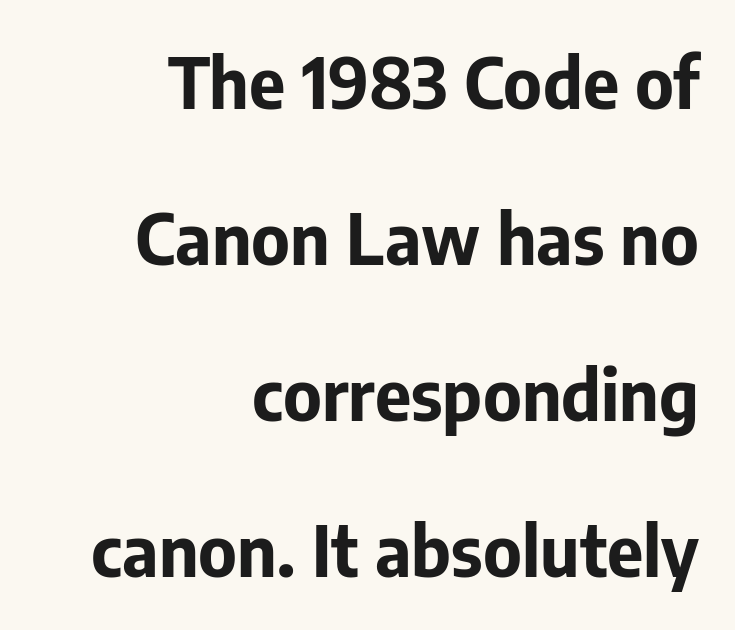
The image shows 70 px bold sans-serif type, upright; set right-aligned, loose line spacing (2.23x), normal letter spacing, not underlined; low stroke contrast and a medium x-height.
